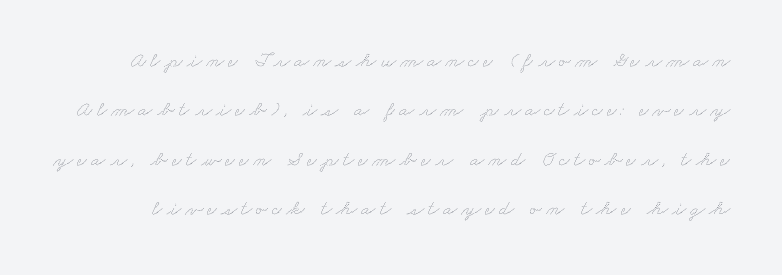
Summary of weight: not heavy and not bold. Look at the tracking — it's clearly loosened, letters drifting apart. The passage shown is not underscored anywhere. In terms of leading, this rendering errs on the spacious side.
